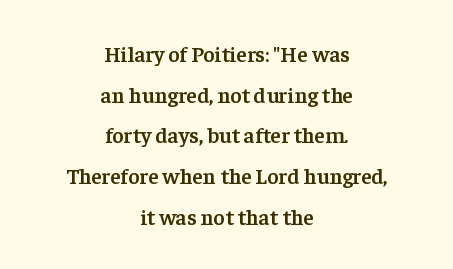
Q: Is the text bold? A: Semi-bold.
Q: Is the text italic (slanted)? A: No, it is upright.
Q: Is the text underlined? A: No.
Q: How is the paragraph aligned? A: Centered.
Q: Is the spacing between letters normal or unusually wide? A: Normal.
